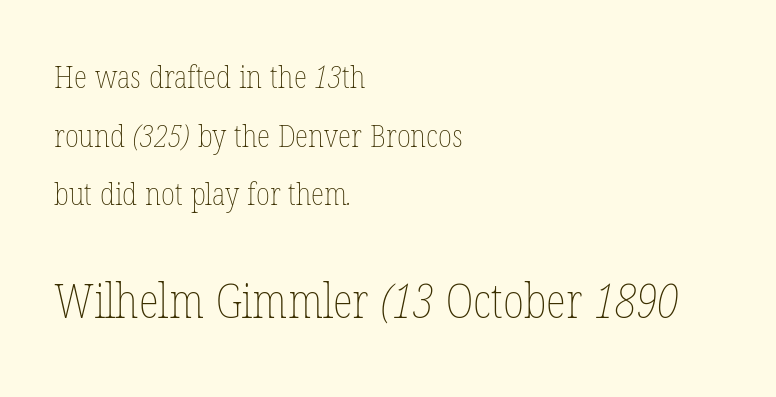
Plain, unruled lines of type. Leftover space on each line is placed entirely after the last word. Ink coverage per letter is moderate at most. Typesetter's note — lower block bumped up in size, upper block left smaller. Looks like regular typesetting: each glyph gets only the width it needs.
